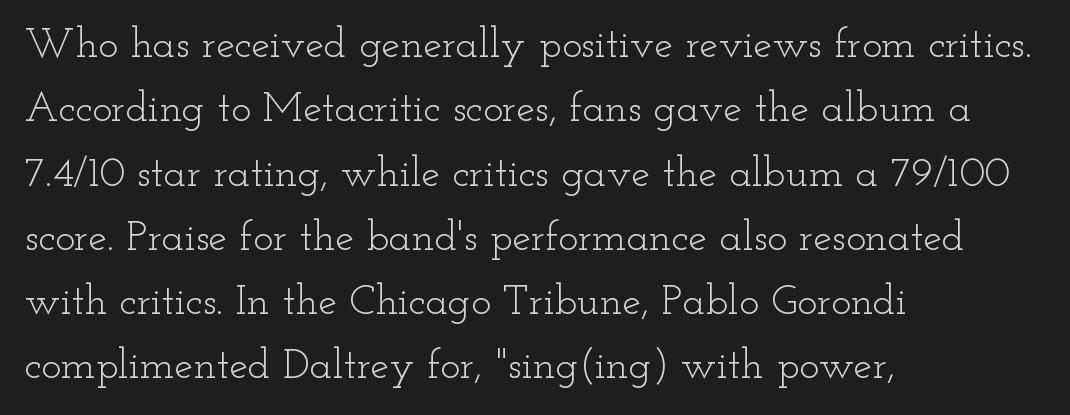
The image shows 42 px light, wide serif type, upright; set left-aligned, normal line spacing (1.53x), normal letter spacing, not underlined; low stroke contrast and a small x-height.
